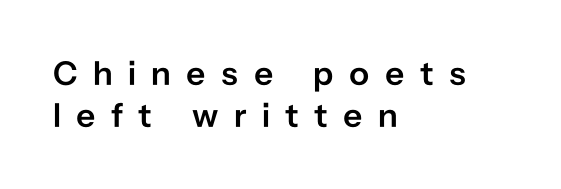
Q: Is the text bold? A: Semi-bold.
Q: Is the text italic (slanted)? A: No, it is upright.
Q: Is the typeface a serif or a sans-serif typeface? A: Sans-serif.
Q: Is the text underlined? A: No.
Q: How is the paragraph aligned? A: Left-aligned.
Q: Is the spacing between letters normal or unusually wide? A: Unusually wide.
Q: Width (condensed, normal, or wide)? A: Normal.
Q: Stroke contrast? A: Low.
Q: x-height? A: Medium.
Q: Monospaced? A: No.
